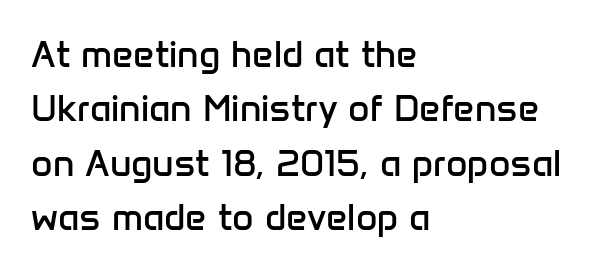
{"serif": "no", "italic": "no", "bold": "no", "weight": "regular", "width": "normal", "stroke_contrast": "low", "x_height": "medium", "monospaced": "no", "underline": "no", "align": "left", "line_spacing": "normal", "line_spacing_ratio": 1.47, "letter_spacing": "normal", "letter_spacing_em": 0.0, "glyph_px": 37}
